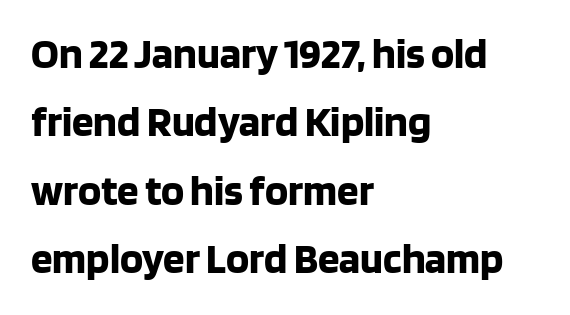
Check under the words: just untouched page. Character widths vary here, with narrow letters taking less room than wide ones. The specimen reads as upright at a glance. Left-aligned paragraph, ragged on the right. What stands out about the letter spacing? Nothing — it is the standard amount. Compared with an ordinary text face, these strokes are far heavier — a full bold.
